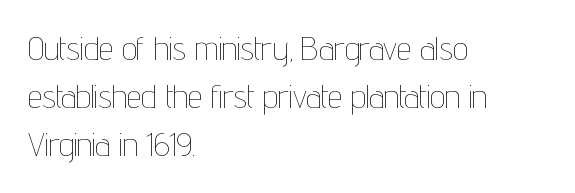
Tracking here is standard; glyphs follow each other at the usual distance. The strip under each line holds only bare page. Designer's note — italics off, roman on. The rendering uses a moderate line-height, typical for paragraphs.
